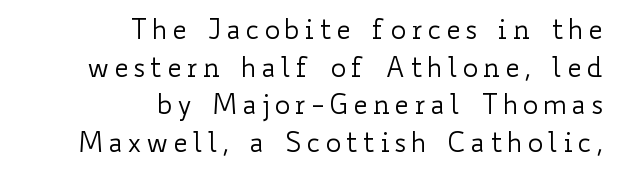
Q: Is the text bold? A: No.
Q: Is the text italic (slanted)? A: No, it is upright.
Q: Is the text underlined? A: No.
Q: How is the paragraph aligned? A: Right-aligned.
Q: Is the spacing between lines tight, normal or loose? A: Normal.
